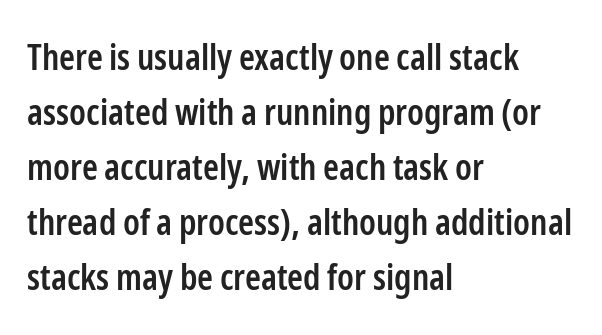
A typesetter would call this proportional, since set widths differ per character. Posture: vertical. The block of text has a typical density, with ordinary space between rows. In terms of weight, the rendering is demibold, just under bold. The letters carry no serifs — their stems end cleanly without finishing strokes.
